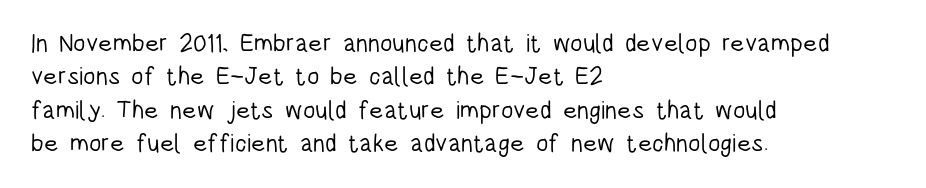
Q: Is the text bold? A: No.
Q: Is the text italic (slanted)? A: No, it is upright.
Q: Is the text underlined? A: No.
Q: How is the paragraph aligned? A: Left-aligned.
Q: Is the spacing between letters normal or unusually wide? A: Normal.
Q: Is the spacing between lines tight, normal or loose? A: Normal.
